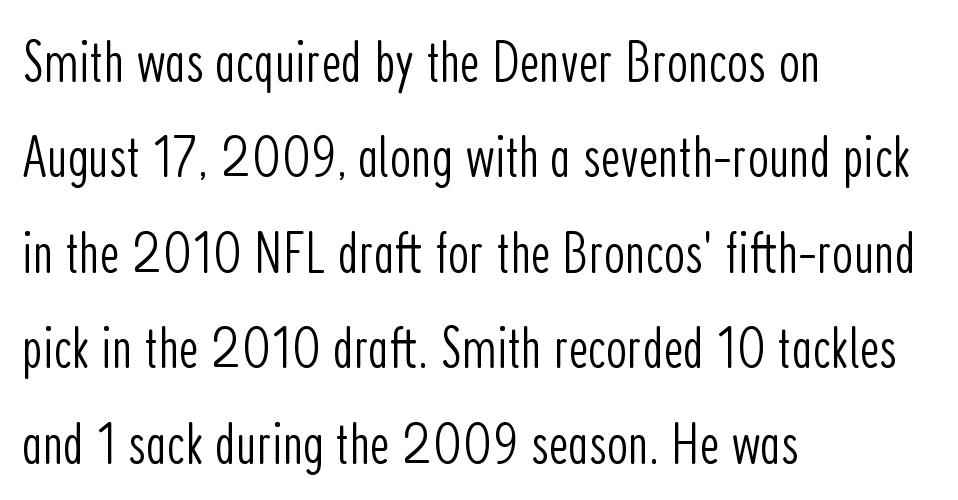
Q: Is the text bold? A: No.
Q: Is the text italic (slanted)? A: No, it is upright.
Q: Is the typeface a serif or a sans-serif typeface? A: Sans-serif.
Q: Is the text underlined? A: No.
Q: How is the paragraph aligned? A: Left-aligned.
Q: Is the spacing between letters normal or unusually wide? A: Normal.
Q: Is the spacing between lines tight, normal or loose? A: Normal.
Q: Width (condensed, normal, or wide)? A: Condensed.
Q: Stroke contrast? A: Low.
Q: x-height? A: Medium.
Q: Monospaced? A: No.
